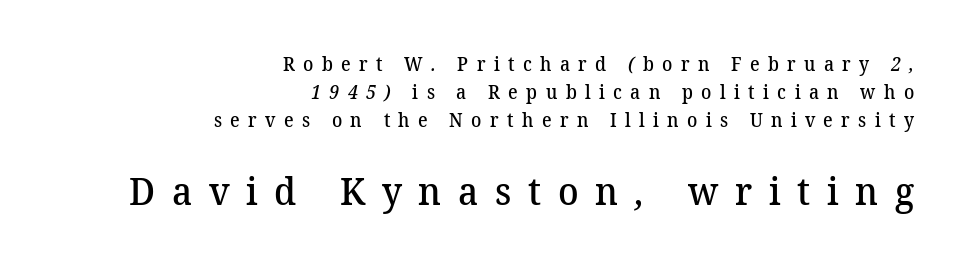
{"serif": "yes", "bold": "semi", "weight": "semibold", "width": "normal", "stroke_contrast": "medium", "x_height": "medium", "monospaced": "no", "underline": "no", "align": "right", "line_spacing": "normal", "line_spacing_ratio": 1.47, "letter_spacing": "wide", "letter_spacing_em": 0.44, "larger_block": "second", "size_ratio": 2.0, "glyph_px": 38}
